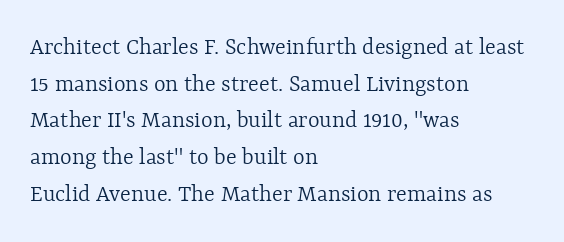
The image shows 25 px text type, upright; set left-aligned, normal line spacing (1.47x), normal letter spacing, not underlined.
